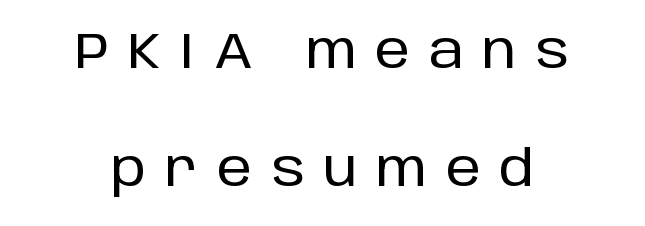
Character widths vary here, with narrow letters taking less room than wide ones. The rendering positions every line midway between the sides. Letter spacing: wide. The space beneath each line is pristine and unruled.
